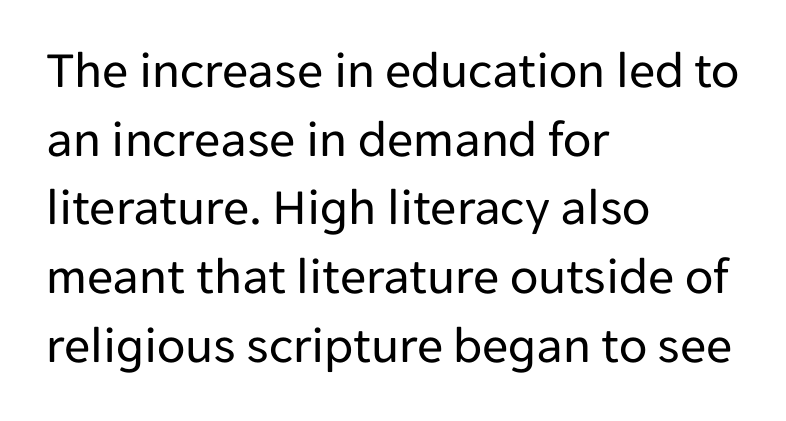
The image shows 52 px regular-weight sans-serif type, upright; set left-aligned, normal line spacing (1.32x), normal letter spacing, not underlined; low stroke contrast and a medium x-height.
